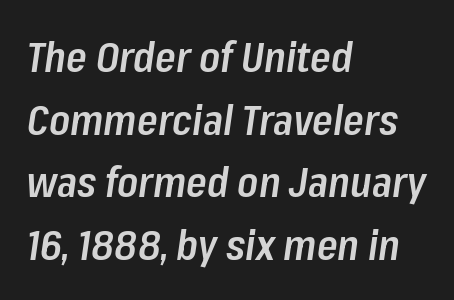
The passage shown is not underscored anywhere. Letter spacing: default. Spacing verdict: proportional, widths tailored to each character. These lines sit exactly where default settings would place them.
